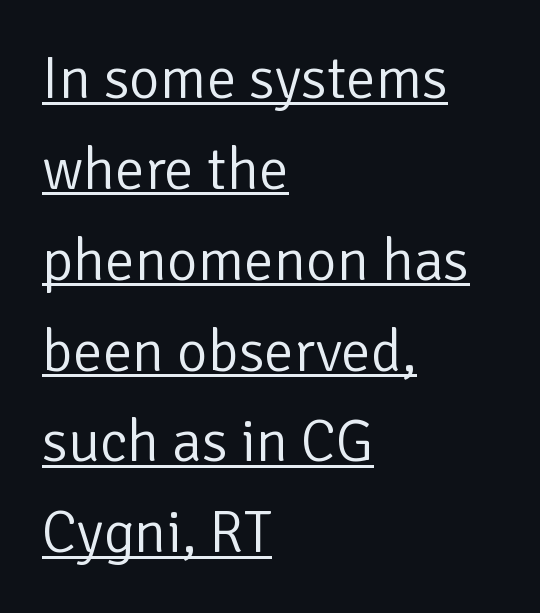
The image shows 59 px light sans-serif type, upright; set left-aligned, normal line spacing (1.54x), normal letter spacing, underlined; low stroke contrast and a medium x-height.
